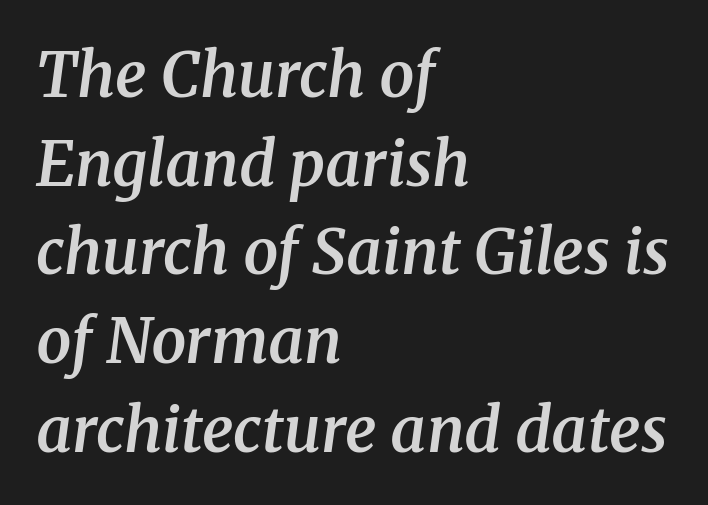
Unmarked baselines from the first word to the last. The typeface chosen for these lines features serifs. The designer left line spacing at the default. These lines stack with their left ends in a neat column. Quick note: italic. Moderately thickened strokes mark this as semibold type.
